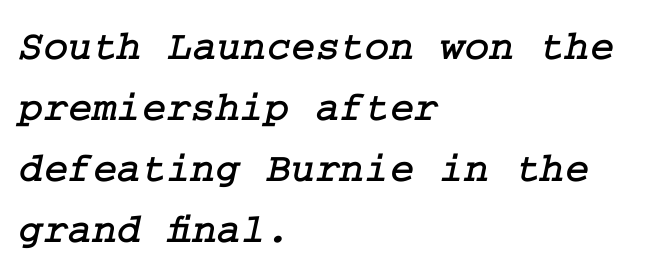
{"serif": "yes", "width": "normal", "stroke_contrast": "low", "x_height": "medium", "underline": "no", "align": "left", "line_spacing": "normal", "line_spacing_ratio": 1.45, "letter_spacing": "normal", "letter_spacing_em": 0.0, "glyph_px": 42}
